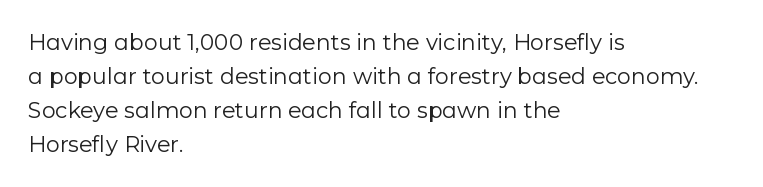
{"italic": "no", "bold": "no", "underline": "no", "align": "left", "line_spacing": "normal", "line_spacing_ratio": 1.55, "letter_spacing": "normal", "letter_spacing_em": 0.0, "glyph_px": 22}
